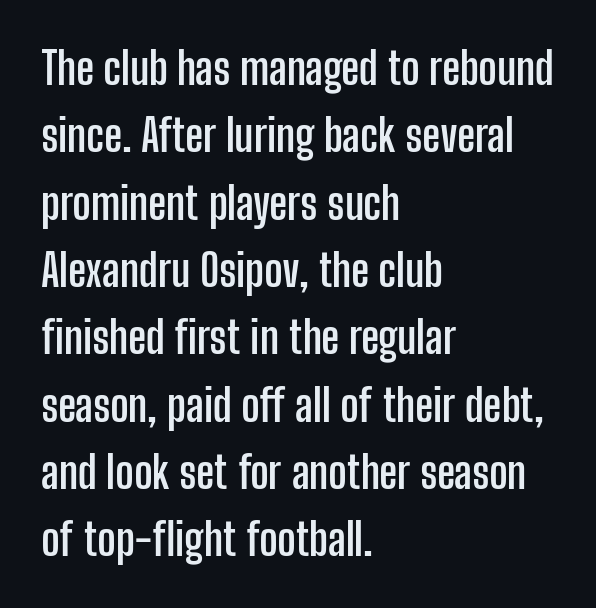
Every row of glyphs begins at an identical x-position on the left. Its strokes are broad and dark, the hallmark of bold type. Unmarked baselines from the first word to the last. Each letter's strokes conclude bluntly, with no projecting serifs. A typesetter would call this leading conventional body-copy spacing.
